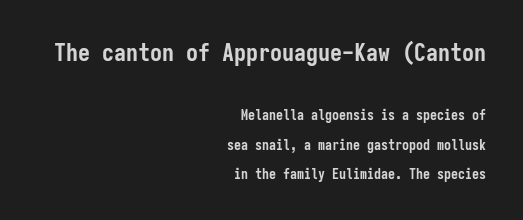
The image shows 24 px bold type, upright; set right-aligned, loose line spacing (2.09x), normal letter spacing, not underlined; the first (top) block is 1.71x larger.
